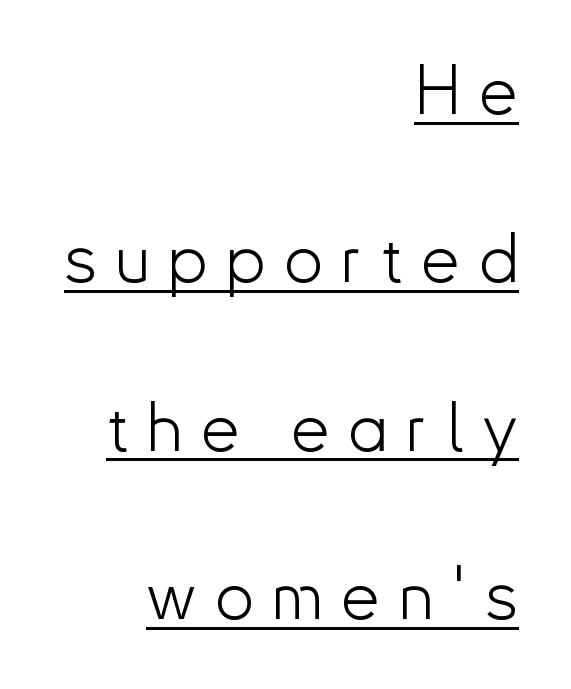
Q: Is the text bold? A: No.
Q: Is the text italic (slanted)? A: No, it is upright.
Q: Is the typeface a serif or a sans-serif typeface? A: Sans-serif.
Q: Is the text underlined? A: Yes.
Q: How is the paragraph aligned? A: Right-aligned.
Q: Is the spacing between letters normal or unusually wide? A: Unusually wide.
Q: Is the spacing between lines tight, normal or loose? A: Loose.
Q: Width (condensed, normal, or wide)? A: Normal.
Q: Stroke contrast? A: Low.
Q: x-height? A: Small.
Q: Monospaced? A: No.
